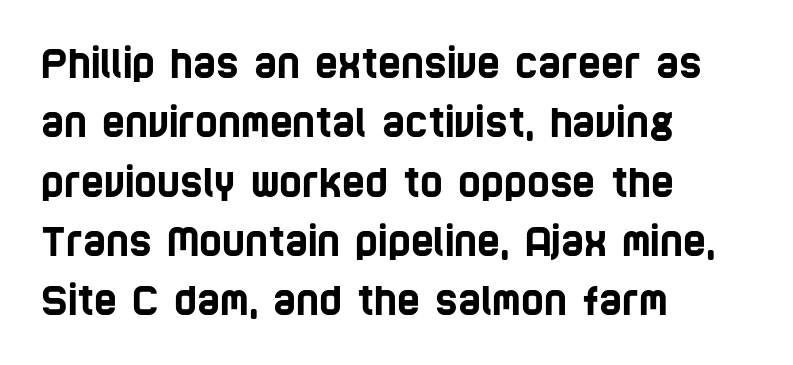
The image shows 39 px condensed sans-serif type; set left-aligned, normal line spacing (1.52x), normal letter spacing, not underlined; low stroke contrast and a large x-height.
